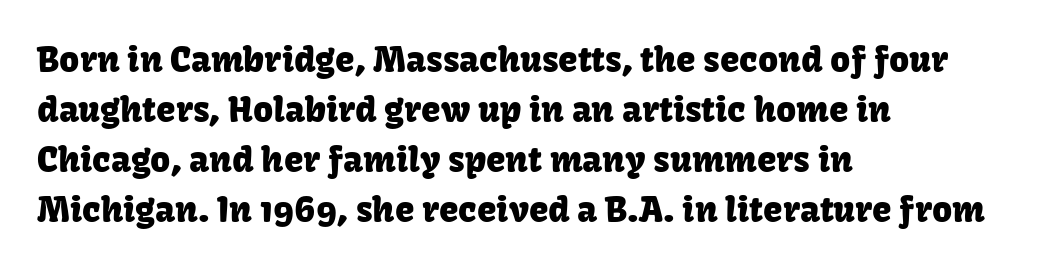
The image shows 35 px sans-serif type, upright; set left-aligned, normal line spacing (1.43x), normal letter spacing, not underlined; low stroke contrast and a medium x-height.
